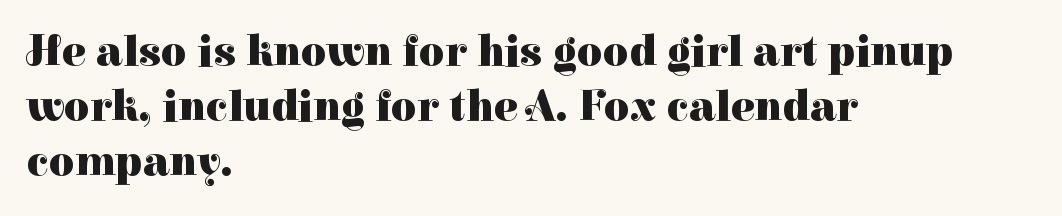
The image shows 44 px heavy serif type, upright; set left-aligned, normal line spacing (1.25x), normal letter spacing, not underlined; high stroke contrast and a medium x-height.
